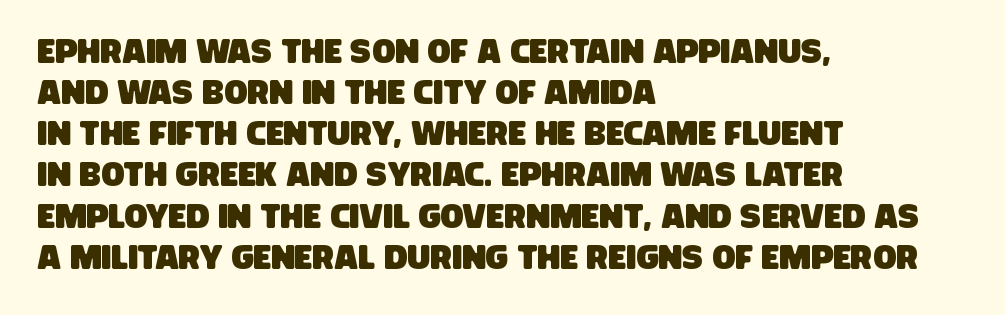
{"serif": "no", "width": "condensed", "stroke_contrast": "low", "x_height": "large", "monospaced": "no", "underline": "no", "align": "left", "line_spacing_ratio": 1.21, "letter_spacing": "normal", "letter_spacing_em": 0.0, "glyph_px": 34}
